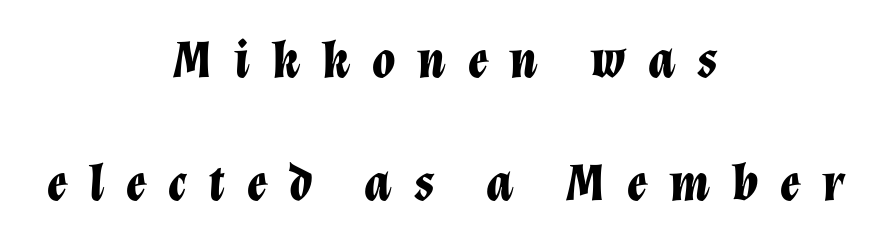
The image shows 53 px bold type, italic (leaning right); set centered, loose line spacing (2.32x), unusually wide letter spacing (+0.41 em), not underlined; low stroke contrast and a medium x-height.
